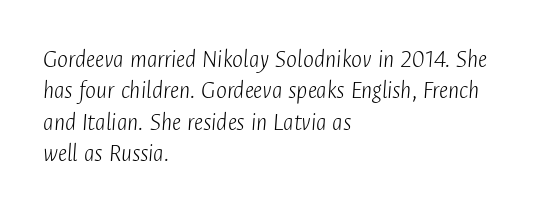
{"italic": "yes", "lean": "right", "slant_degrees": 4, "bold": "no", "underline": "no", "align": "left", "line_spacing_ratio": 1.21, "letter_spacing": "normal", "letter_spacing_em": 0.0, "glyph_px": 26}
